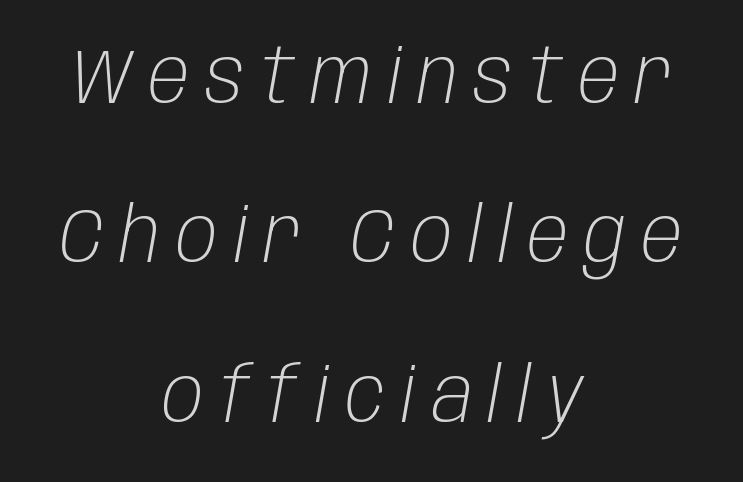
Horizontal bands of white between lines are thick stripes. Typeset on center — no edge is straight. The letters advance in unequal steps, a hallmark of proportional type. This sample uses an oblique cut, with every glyph tilted off the vertical. The rendering inserts visible extra space after every character.
